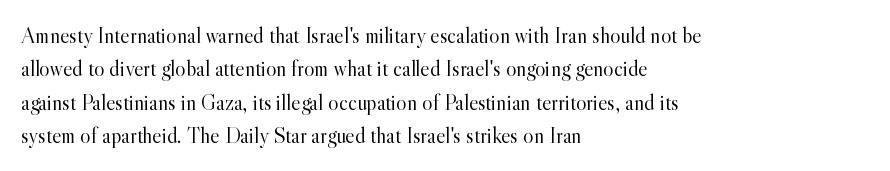
{"italic": "no", "bold": "no", "underline": "no", "align": "left", "line_spacing": "normal", "line_spacing_ratio": 1.52, "letter_spacing": "normal", "letter_spacing_em": 0.0, "glyph_px": 22}
